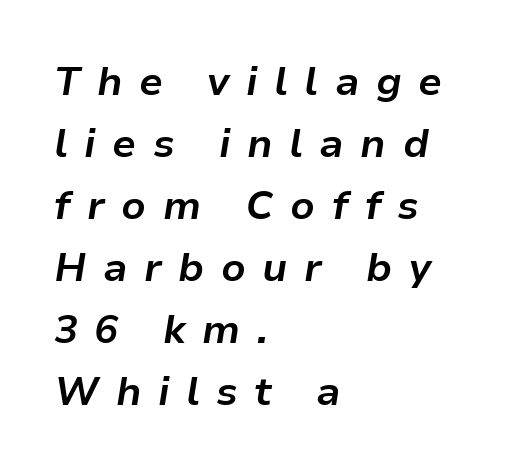
Q: Is the text bold? A: Yes.
Q: Is the text italic (slanted)? A: Yes, it leans right by about 9 degrees.
Q: Is the text underlined? A: No.
Q: How is the paragraph aligned? A: Left-aligned.
Q: Is the spacing between letters normal or unusually wide? A: Unusually wide.
Q: Is the spacing between lines tight, normal or loose? A: Normal.
Q: Width (condensed, normal, or wide)? A: Normal.
Q: Stroke contrast? A: Low.
Q: x-height? A: Medium.
Q: Monospaced? A: No.
